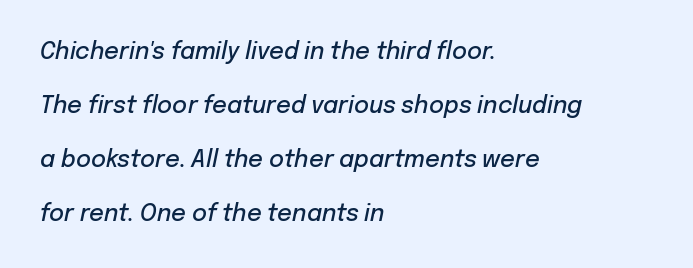
The image shows 23 px text type, italic (leaning right); set left-aligned, loose line spacing (2.35x), normal letter spacing, not underlined.
